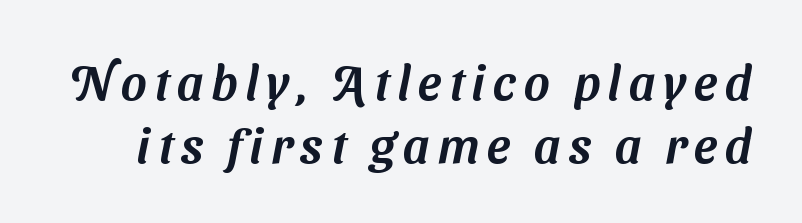
{"serif": "no", "width": "normal", "stroke_contrast": "medium", "x_height": "medium", "monospaced": "no", "underline": "no", "line_spacing": "normal", "line_spacing_ratio": 1.29, "glyph_px": 49}
